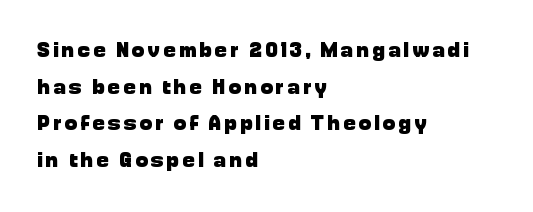
Q: Is the text bold? A: Yes.
Q: Is the text italic (slanted)? A: No, it is upright.
Q: Is the text underlined? A: No.
Q: How is the paragraph aligned? A: Left-aligned.
